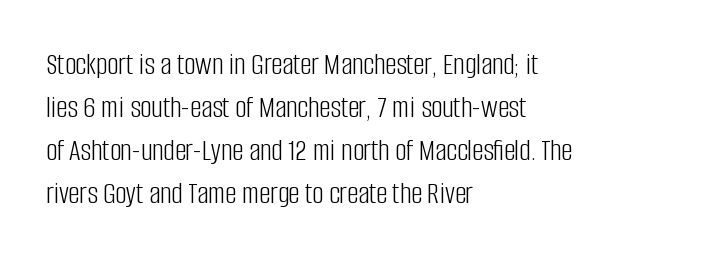
{"serif": "no", "italic": "no", "bold": "no", "weight": "light", "width": "condensed", "stroke_contrast": "low", "x_height": "large", "monospaced": "no", "underline": "no", "align": "left", "line_spacing": "normal", "line_spacing_ratio": 1.39, "letter_spacing": "normal", "letter_spacing_em": 0.0, "glyph_px": 31}
